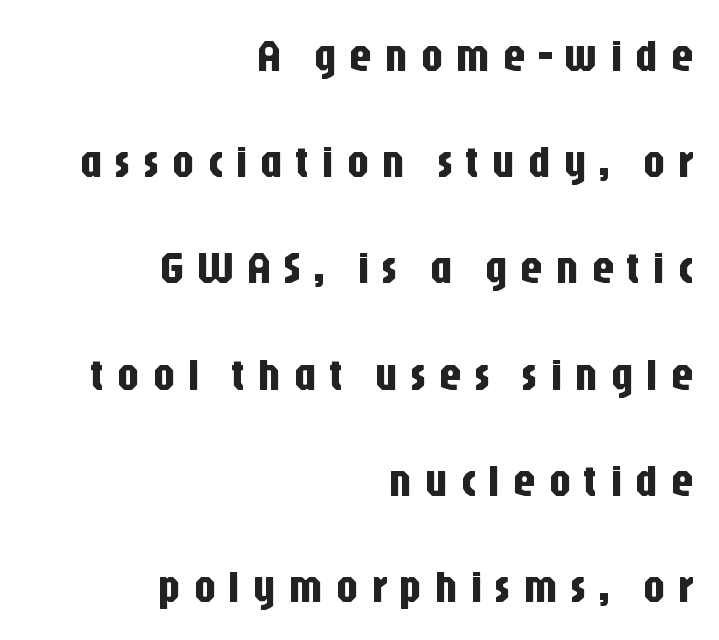
Proportional: the letters do not fall into vertical columns. Right-aligned paragraph, ragged on the left. Airy leading. Words appear elongated and porous because spacing is wide. The foot of each line stays bare and open. Each letter's strokes conclude bluntly, with no projecting serifs.
